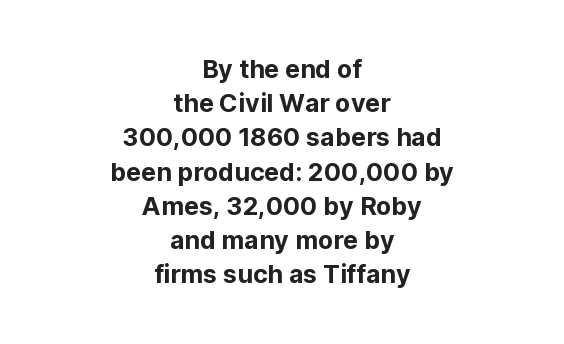
Q: Is the text italic (slanted)? A: No, it is upright.
Q: Is the text underlined? A: No.
Q: How is the paragraph aligned? A: Centered.
Q: Is the spacing between letters normal or unusually wide? A: Normal.
Q: Is the spacing between lines tight, normal or loose? A: Normal.
